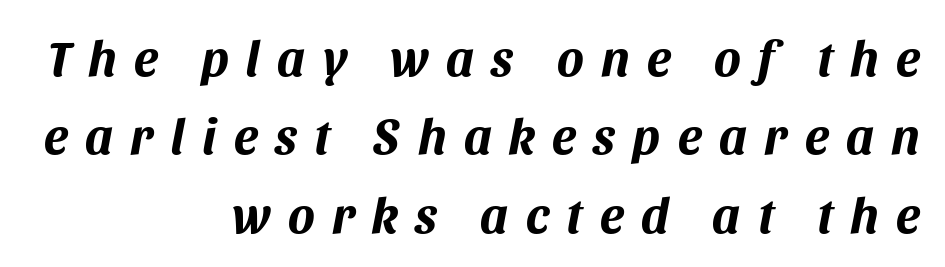
Q: Is the text bold? A: Yes.
Q: Is the text italic (slanted)? A: Yes, it leans right by about 11 degrees.
Q: Is the text underlined? A: No.
Q: How is the paragraph aligned? A: Right-aligned.
Q: Is the spacing between letters normal or unusually wide? A: Unusually wide.
Q: Is the spacing between lines tight, normal or loose? A: Normal.
Q: Width (condensed, normal, or wide)? A: Normal.
Q: Stroke contrast? A: Medium.
Q: x-height? A: Large.
Q: Monospaced? A: No.
